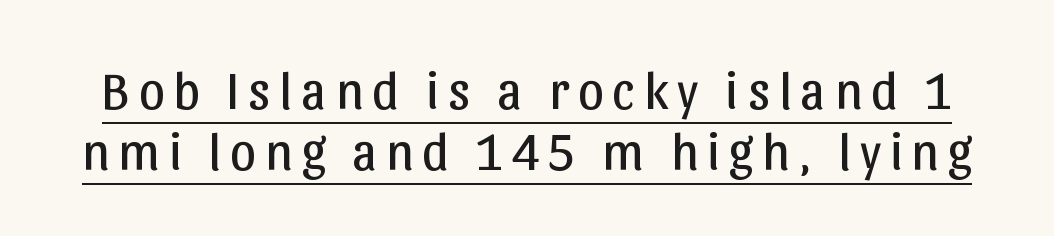
The image shows 52 px regular-weight sans-serif type, upright; set line spacing 1.18x, underlined; low stroke contrast and a medium x-height.
